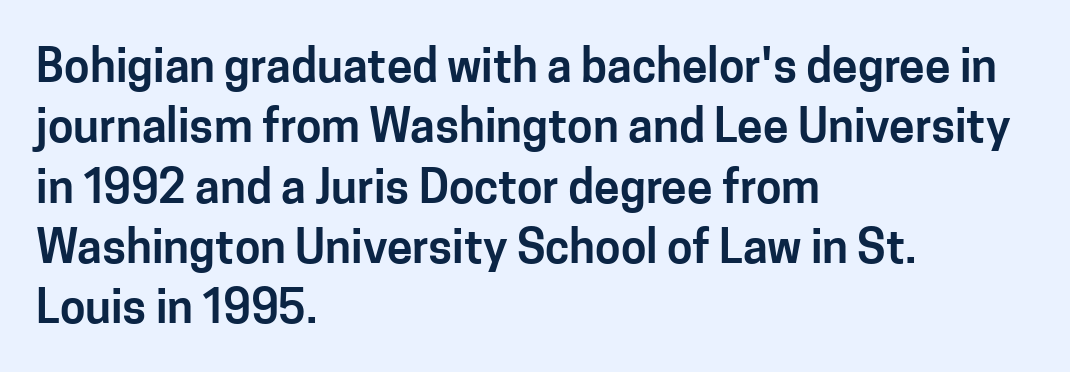
Quick note: underline off. One glance says typical: line gaps are just what's usual. Is the letter spacing exaggerated? No — it looks like the ordinary default. Which margin do the lines hug? The left one — the right edge is uneven. Every character sits straight up, as roman type does.
